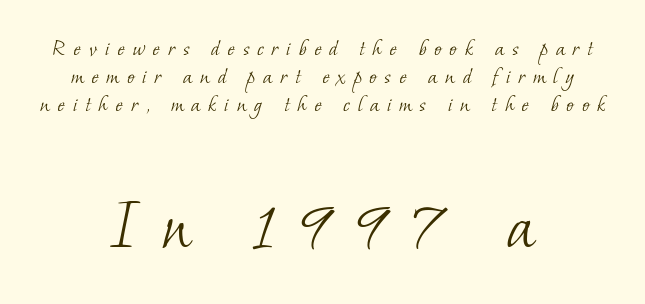
The image shows 74 px light serif type; set centered, tight line spacing (1.13x), unusually wide letter spacing (+0.31 em), not underlined; the second (bottom) block is 2.96x larger; low stroke contrast and a small x-height.
